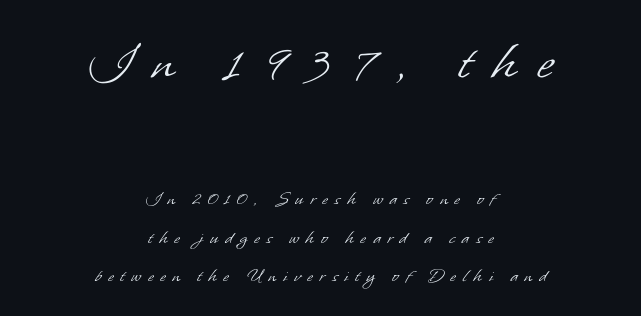
The image shows 59 px light sans-serif type; set centered, loose line spacing (1.92x), unusually wide letter spacing (+0.35 em), not underlined; the first (top) block is 2.95x larger; low stroke contrast and a small x-height.
